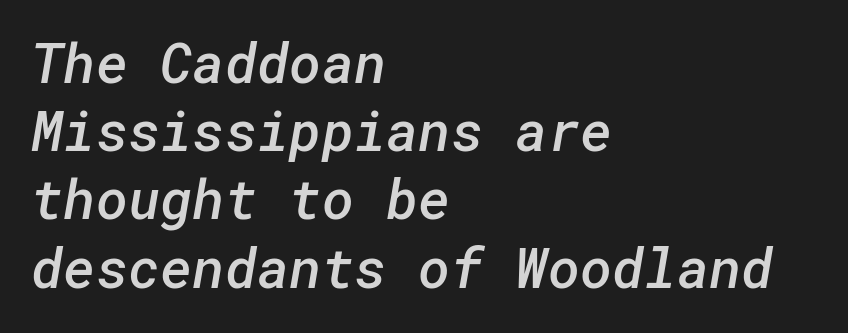
The gap between lines stays unmarked. The letters carry no serifs — their stems end cleanly without finishing strokes. Horizontally, the lines are justified to the leading edge only. Every letter is mildly thick-stroked: semibold rather than bold. Standard letterfit; no display-style spreading of the glyphs.
